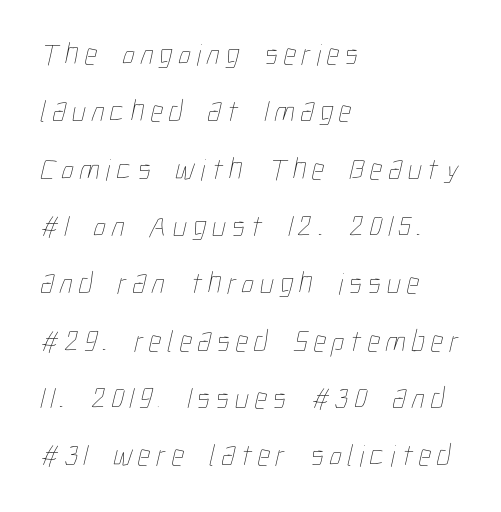
{"bold": "no", "weight": "thin", "width": "condensed", "stroke_contrast": "low", "x_height": "medium", "monospaced": "no", "underline": "no", "align": "left", "line_spacing_ratio": 1.85, "glyph_px": 31}
